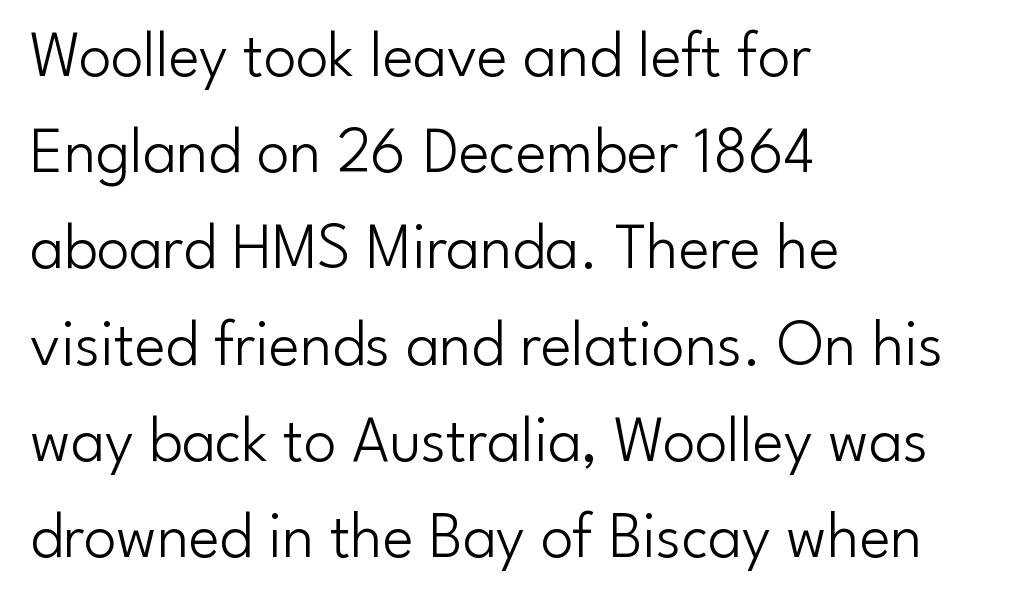
A typesetter would mark this as roman, not italic. These lines are rendered in a variable-pitch font. Letterform terminals end flat and unadorned throughout the passage. Alignment: flush left. Weight: not bold — regular or lighter. The horizontal fit of the characters is conventional and even.
